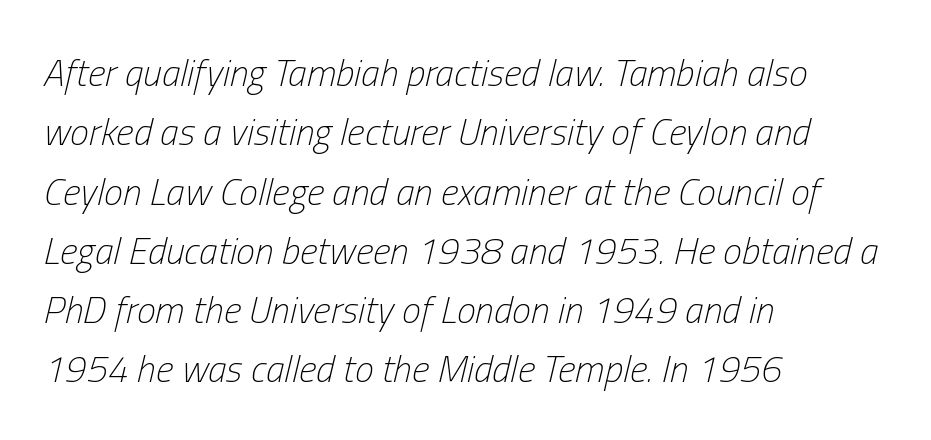
Letter spacing: default. This is not heavy type; no bold has been used. Every character sits at an angle, as italics do. What's the leading like? Ordinary, nothing unusual.
